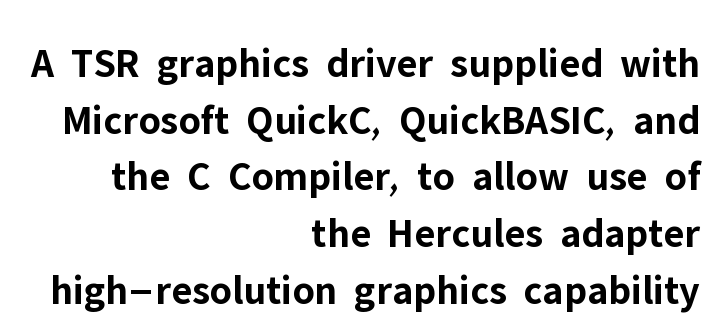
{"serif": "no", "italic": "no", "bold": "yes", "weight": "bold", "width": "normal", "stroke_contrast": "low", "x_height": "medium", "monospaced": "no", "underline": "no", "align": "right", "line_spacing": "normal", "line_spacing_ratio": 1.35, "letter_spacing": "normal", "letter_spacing_em": 0.0, "glyph_px": 42}
